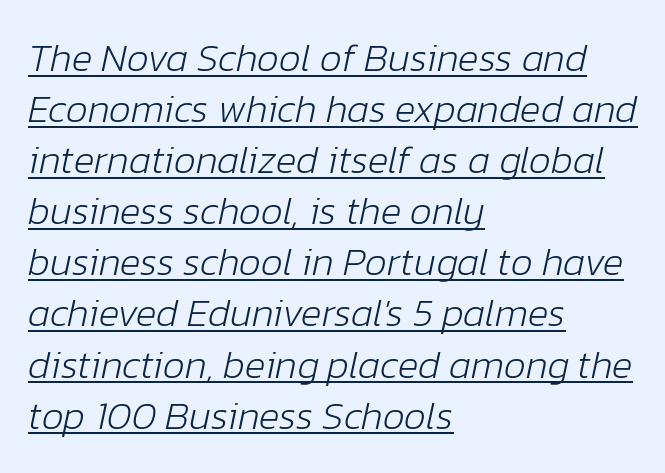
Honestly, the underline is the first thing you notice here. Is the stroke heavy? The answer is a plain regular-or-lighter. The whole block is typeset with a tilt. The designer left line spacing at the default. The typesetter chose a ragged-right arrangement here. Tracking here is standard; glyphs follow each other at the usual distance.
